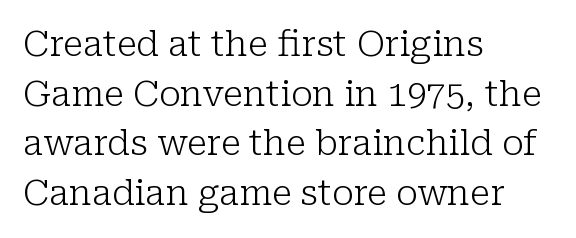
The image shows 35 px light serif type, upright; set left-aligned, normal line spacing (1.42x), normal letter spacing, not underlined; low stroke contrast and a medium x-height.
